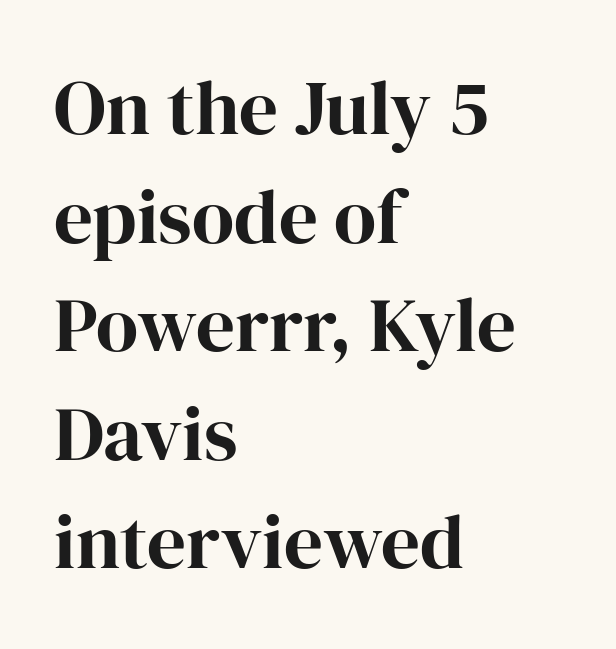
The image shows 77 px serif type, upright; set left-aligned, normal line spacing (1.41x), normal letter spacing, not underlined; high stroke contrast and a medium x-height.
